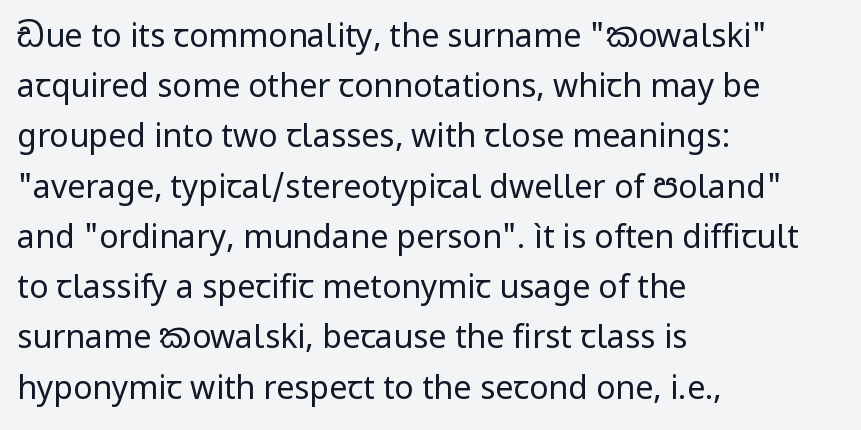
The image shows 32 px regular-weight sans-serif type, upright; set left-aligned, normal line spacing (1.57x), normal letter spacing, not underlined; low stroke contrast and a medium x-height.
